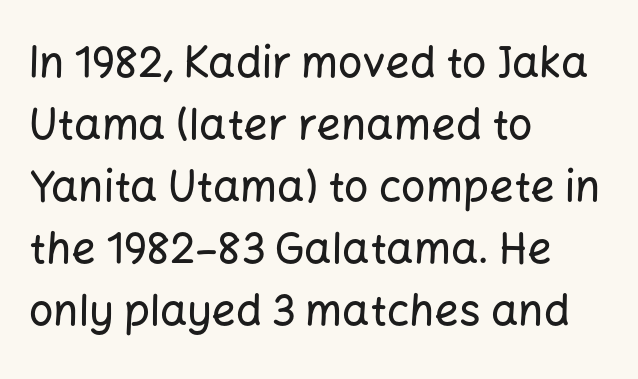
The image shows 43 px sans-serif type, upright; set left-aligned, normal line spacing (1.44x), normal letter spacing, not underlined; low stroke contrast and a medium x-height.
